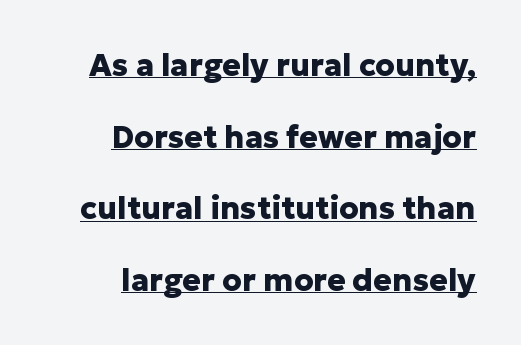
Q: Is the text bold? A: Yes.
Q: Is the text italic (slanted)? A: No, it is upright.
Q: Is the typeface a serif or a sans-serif typeface? A: Sans-serif.
Q: Is the text underlined? A: Yes.
Q: How is the paragraph aligned? A: Right-aligned.
Q: Is the spacing between letters normal or unusually wide? A: Normal.
Q: Is the spacing between lines tight, normal or loose? A: Loose.
Q: Width (condensed, normal, or wide)? A: Normal.
Q: Stroke contrast? A: Low.
Q: x-height? A: Medium.
Q: Monospaced? A: No.
